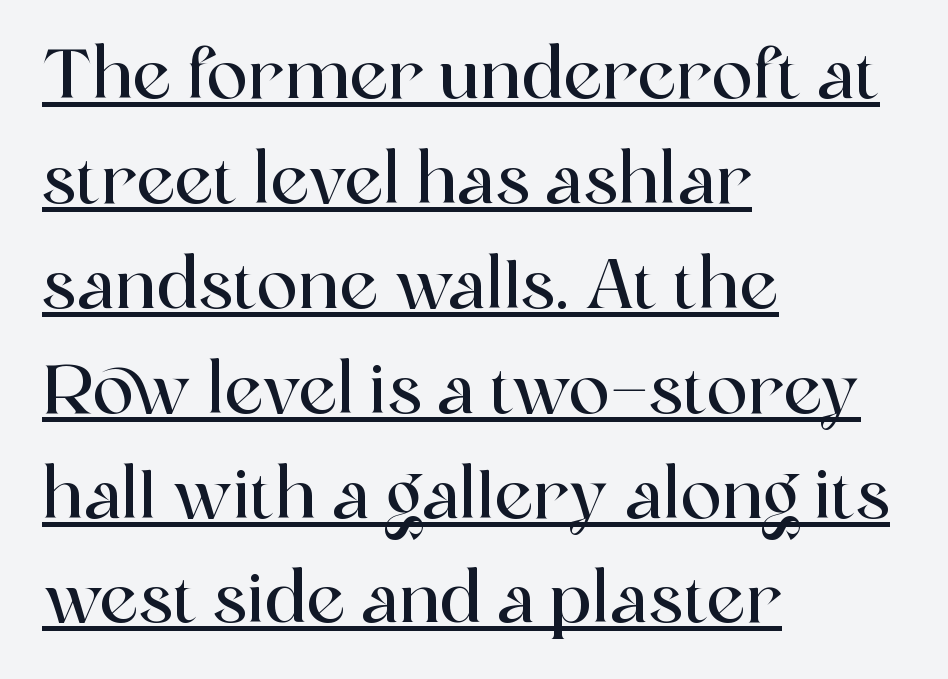
Quick note: not italic, upright. Here the designer chose a conventional face with non-uniform glyph widths. Somebody hit Ctrl+U on this one — the words are underlined. Observe the ordinary spacing: letters are neighbours, not strangers. A normal amount of white space separates one row of letters from the next. You can tell from the footed stems that serif type was used.
